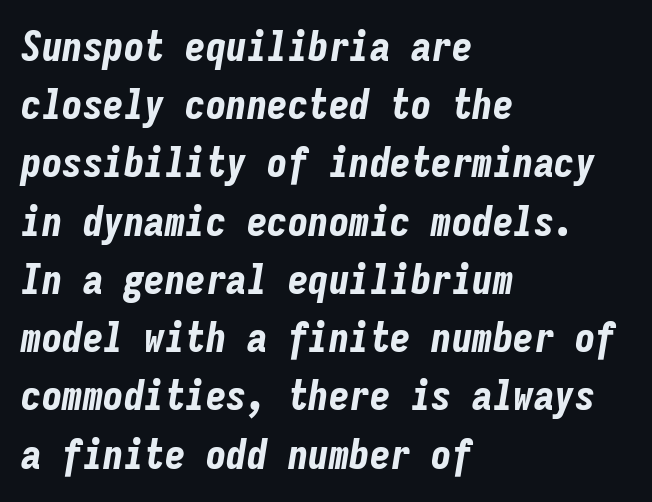
The letters sit at their default tracking, neither squeezed nor spread. The words here are not underlined. The lines sit at an ordinary, default distance from one another. Casual observation: everything's shoved over to the left. Do the characters align in a grid? Yes, the font is monospaced. Looking at the ascenders, they clearly lean.
